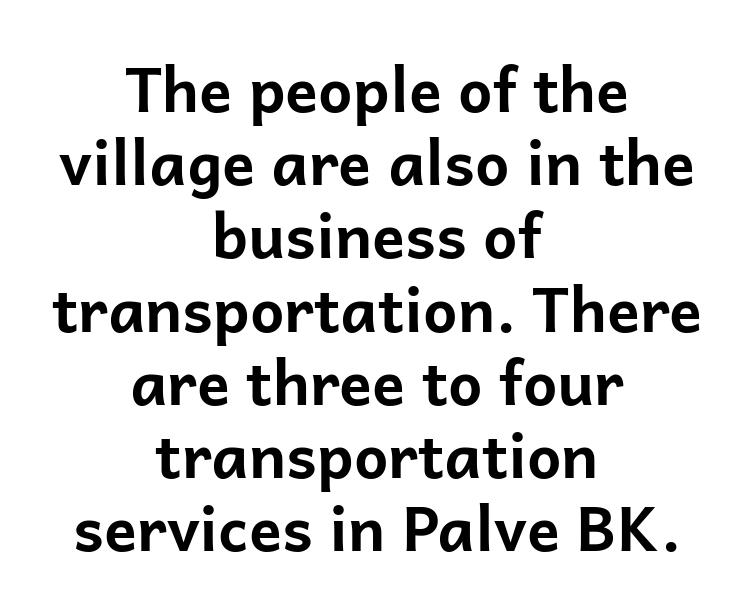
{"serif": "no", "italic": "no", "bold": "yes", "weight": "bold", "width": "normal", "stroke_contrast": "low", "x_height": "medium", "monospaced": "no", "underline": "no", "align": "center", "line_spacing_ratio": 1.2, "letter_spacing": "normal", "letter_spacing_em": 0.0, "glyph_px": 61}
